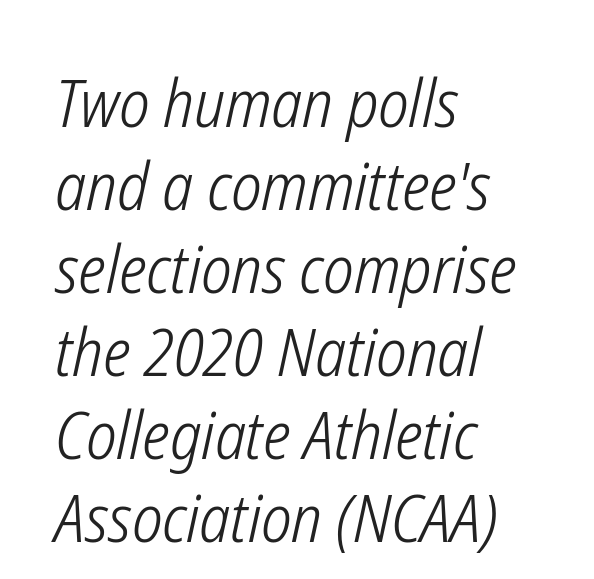
{"italic": "yes", "lean": "right", "slant_degrees": 12, "bold": "no", "weight": "light", "width": "condensed", "stroke_contrast": "low", "x_height": "medium", "monospaced": "no", "underline": "no", "align": "left", "line_spacing_ratio": 1.24, "letter_spacing": "normal", "letter_spacing_em": 0.0, "glyph_px": 67}
